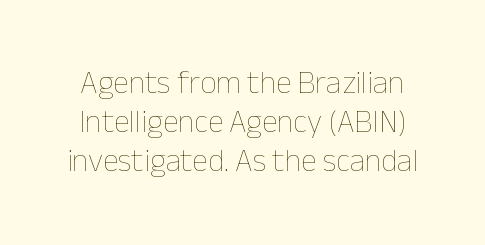
The image shows 32 px thin type, upright; set line spacing 1.22x, normal letter spacing, not underlined; low stroke contrast and a medium x-height.
